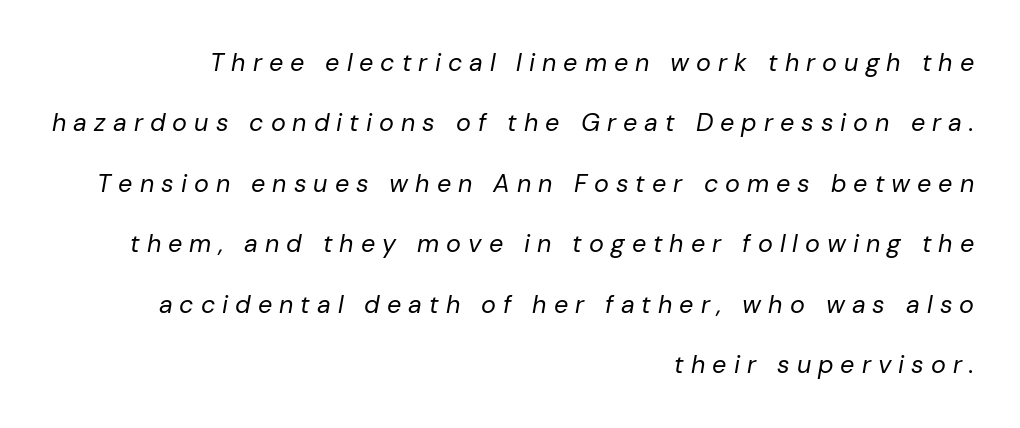
The image shows 25 px text type, italic (leaning right); set right-aligned, loose line spacing (2.42x), unusually wide letter spacing (+0.28 em), not underlined.
